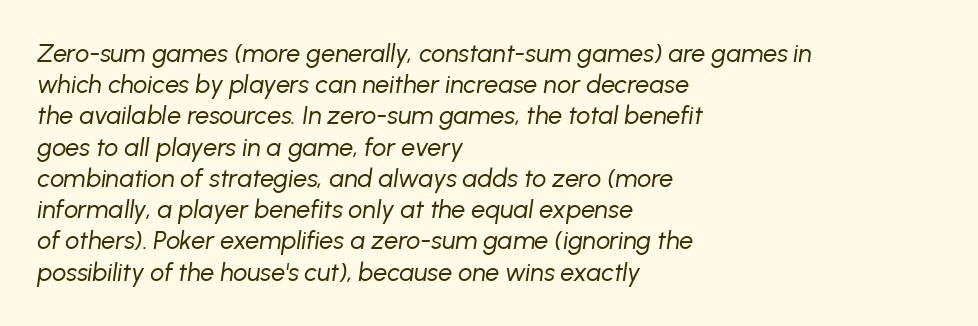
Q: Is the text bold? A: No.
Q: Is the text italic (slanted)? A: Yes, it leans right by about 8 degrees.
Q: Is the text underlined? A: No.
Q: How is the paragraph aligned? A: Left-aligned.
Q: Is the spacing between letters normal or unusually wide? A: Normal.
Q: Is the spacing between lines tight, normal or loose? A: Normal.
